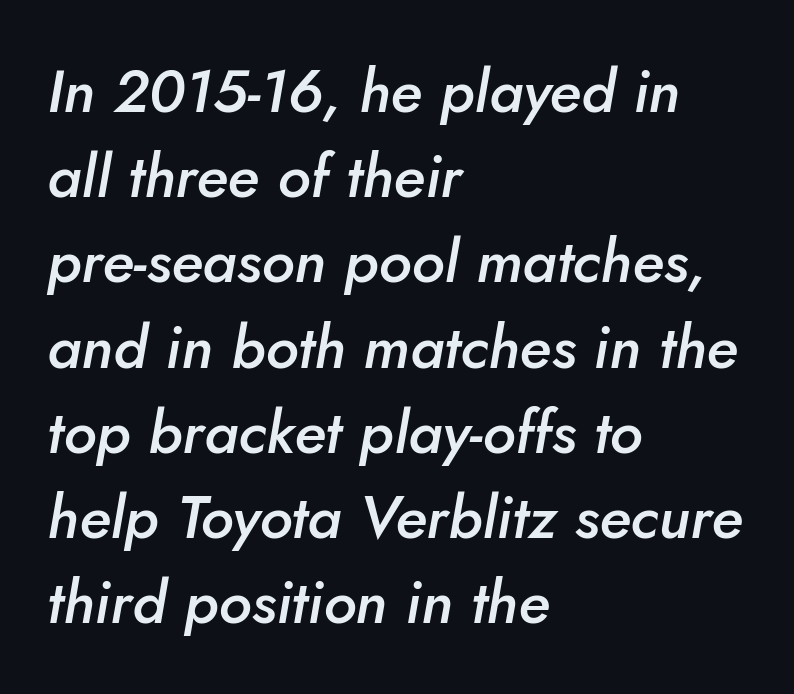
Q: Is the text bold? A: Semi-bold.
Q: Is the text italic (slanted)? A: Yes, it leans right by about 5 degrees.
Q: Is the text underlined? A: No.
Q: How is the paragraph aligned? A: Left-aligned.
Q: Is the spacing between letters normal or unusually wide? A: Normal.
Q: Is the spacing between lines tight, normal or loose? A: Normal.
Q: Width (condensed, normal, or wide)? A: Normal.
Q: Stroke contrast? A: Low.
Q: x-height? A: Small.
Q: Monospaced? A: No.
